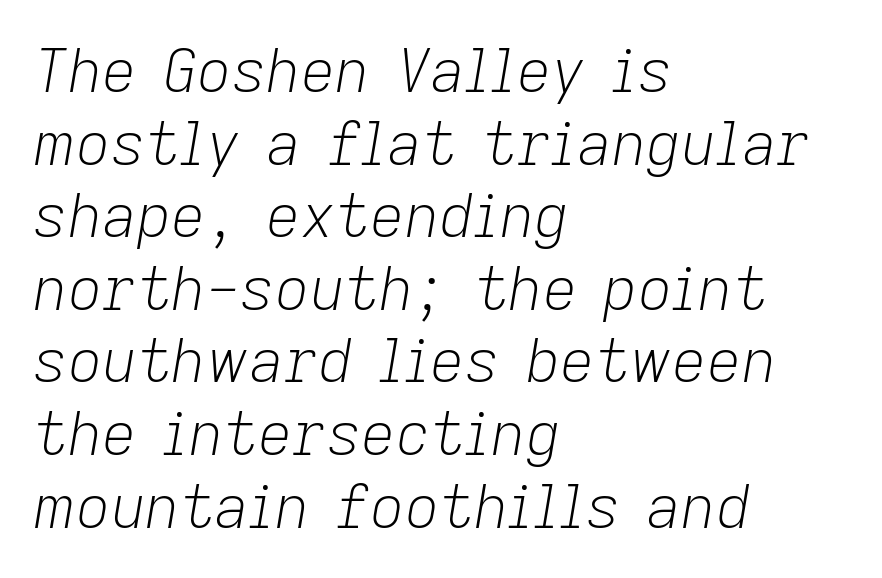
The image shows 60 px light type, italic (leaning right); set left-aligned, line spacing 1.21x, normal letter spacing, not underlined; low stroke contrast and a medium x-height.
